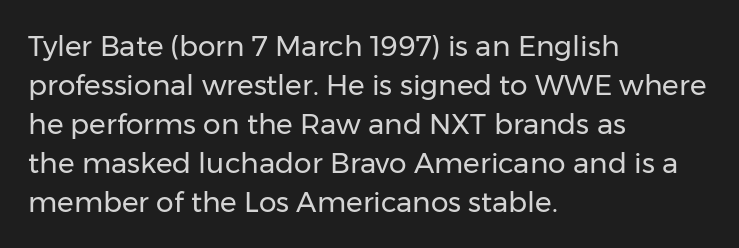
Leftover space on each line is placed entirely after the last word. This rendering leaves character spacing at its baseline value. Quick note: not italic, upright. The specimen omits any rule beneath the text block's lines. The rendering uses a moderate line-height, typical for paragraphs.
